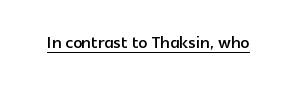
Compared with typical body copy, the letter spacing here is the same. Honestly, the underline is the first thing you notice here. No italicization has been applied; the sample stays upright.
